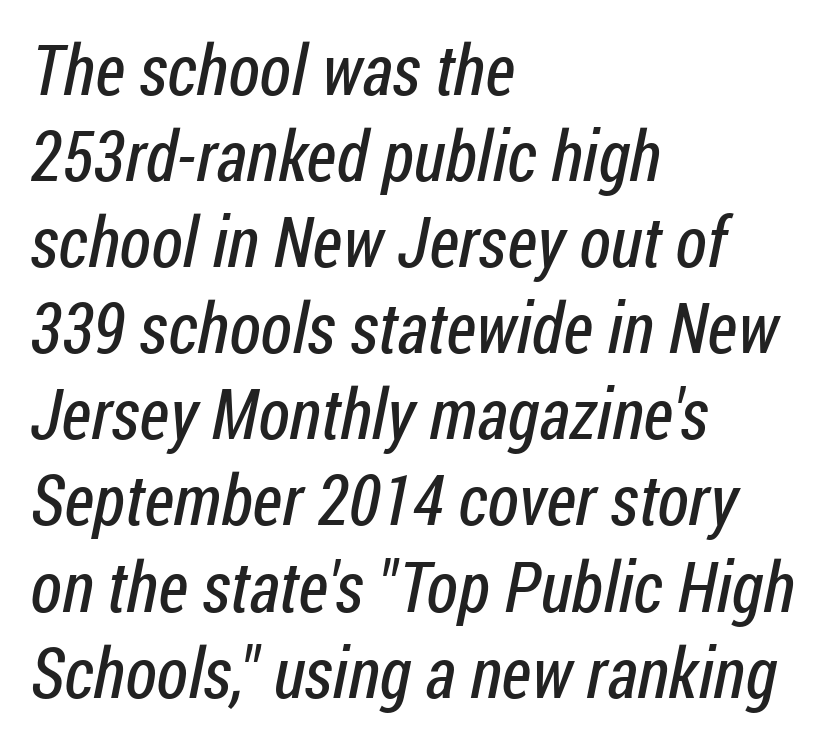
{"serif": "no", "bold": "no", "weight": "regular", "width": "condensed", "stroke_contrast": "low", "x_height": "medium", "monospaced": "no", "underline": "no", "align": "left", "line_spacing_ratio": 1.23, "letter_spacing": "normal", "letter_spacing_em": 0.0, "glyph_px": 70}
